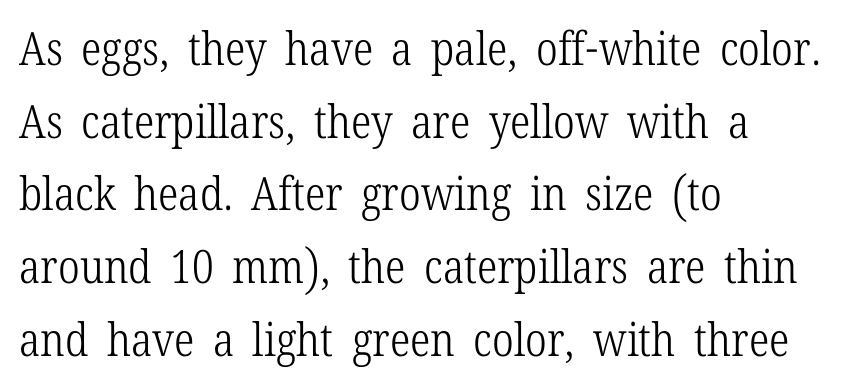
The image shows 46 px light, condensed serif type, upright; set left-aligned, normal line spacing (1.58x), normal letter spacing, not underlined; low stroke contrast and a medium x-height.
